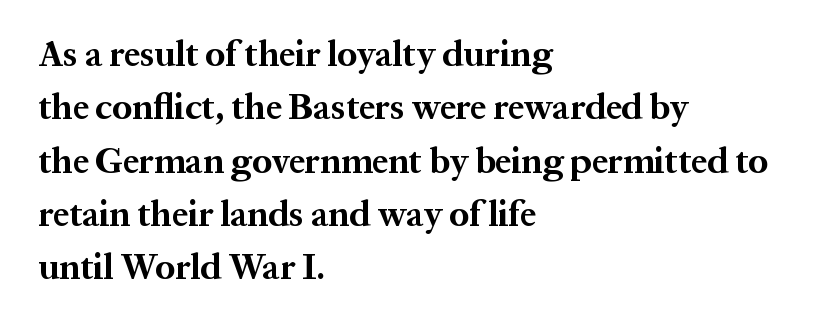
{"serif": "yes", "italic": "no", "bold": "yes", "weight": "bold", "width": "normal", "stroke_contrast": "medium", "x_height": "medium", "monospaced": "no", "underline": "no", "align": "left", "line_spacing": "normal", "line_spacing_ratio": 1.48, "letter_spacing": "normal", "letter_spacing_em": 0.0, "glyph_px": 36}
